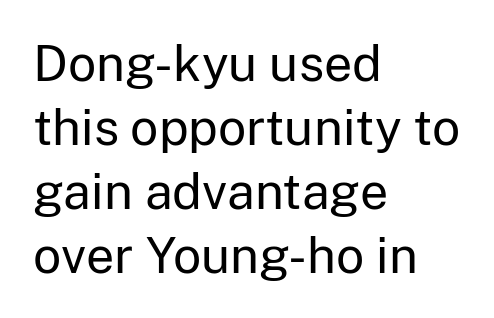
In terms of posture, this sample is upright. The foot of each line stays bare and open. The rows are spaced the way most documents space them. Serif or sans? Sans — the stroke terminals are bare.
